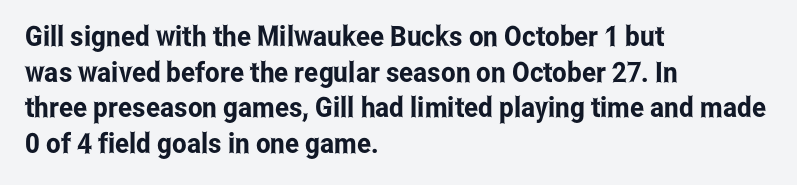
The image shows 28 px condensed sans-serif type, upright; set left-aligned, normal line spacing (1.27x), normal letter spacing, not underlined; low stroke contrast and a medium x-height.
